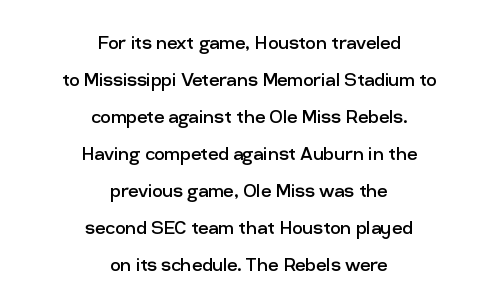
This is roman type, the default non-slanted kind. Each word holds together tightly as a unit, with standard inter-letter gaps. These lines stack symmetrically, like a column narrowing and widening about its center. Glance below the letters and you will spot only blank space. What's the leading like? Ordinary, nothing unusual. Is this a heavy cut? Hardly; it is regular or lighter.
